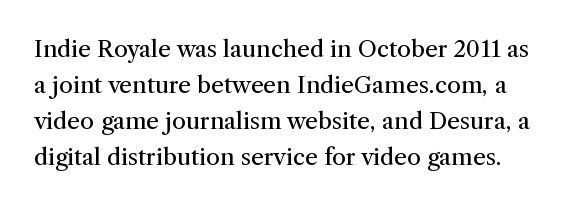
The font is comparable to plain body text, perhaps lighter. Honestly, the letter spacing is just normal — you wouldn't notice it. Ascenders rise straight up at ninety degrees. This block has exactly the height ordinary leading produces. The strip under each line holds only bare page.
